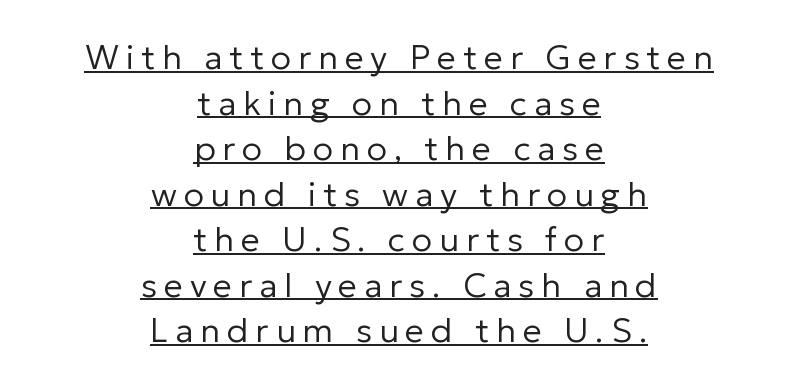
{"serif": "no", "italic": "no", "bold": "no", "weight": "regular", "width": "normal", "stroke_contrast": "low", "x_height": "medium", "monospaced": "no", "underline": "yes", "align": "center", "line_spacing": "normal", "line_spacing_ratio": 1.34, "letter_spacing": "wide", "letter_spacing_em": 0.2, "glyph_px": 34}
